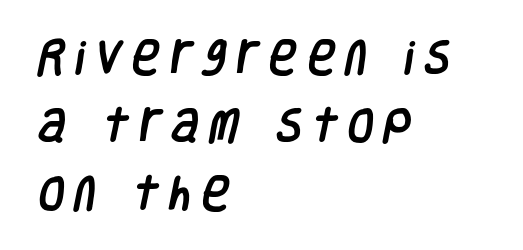
The image shows 38 px condensed sans-serif type; set left-aligned, line spacing 1.79x, unusually wide letter spacing (+0.27 em), not underlined; low stroke contrast and a large x-height.
